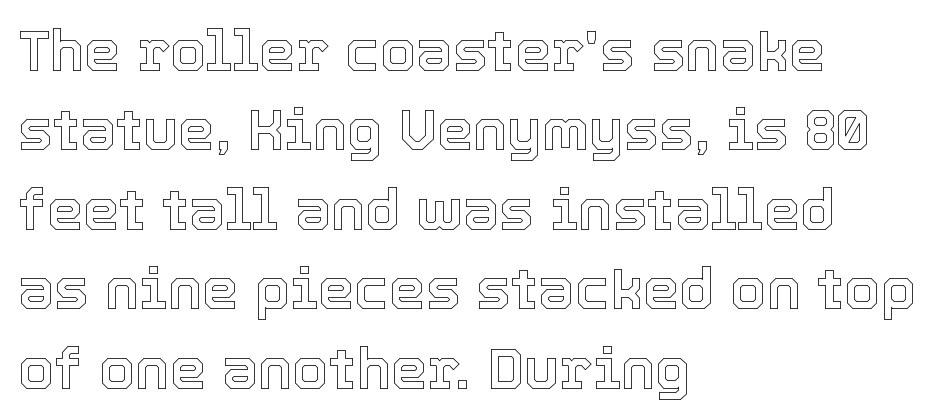
Q: Is the text italic (slanted)? A: No, it is upright.
Q: Is the text underlined? A: No.
Q: How is the paragraph aligned? A: Left-aligned.
Q: Is the spacing between letters normal or unusually wide? A: Normal.
Q: Is the spacing between lines tight, normal or loose? A: Normal.
Q: Width (condensed, normal, or wide)? A: Normal.
Q: x-height? A: Medium.
Q: Monospaced? A: No.
